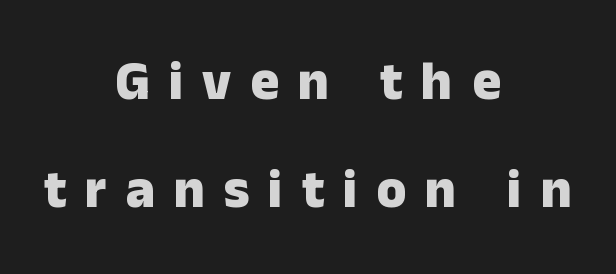
{"serif": "no", "italic": "no", "bold": "yes", "weight": "heavy", "width": "normal", "stroke_contrast": "low", "x_height": "medium", "monospaced": "no", "underline": "no", "align": "center", "line_spacing": "loose", "line_spacing_ratio": 2.0, "letter_spacing": "wide", "letter_spacing_em": 0.35, "glyph_px": 54}
